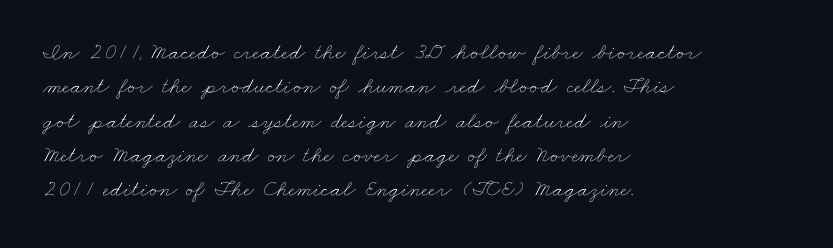
These lines sit exactly where default settings would place them. Layout note: lines flush left. The horizontal fit of the characters is conventional and even. The zone under the glyphs is completely vacant.
